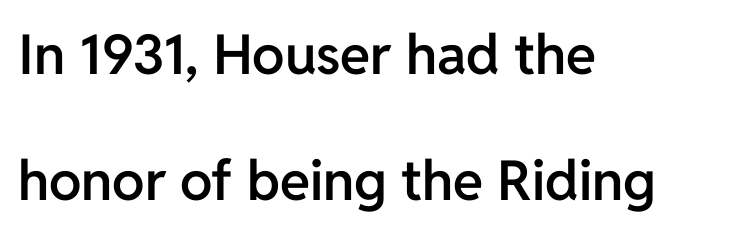
{"serif": "no", "italic": "no", "bold": "semi", "weight": "semibold", "width": "normal", "stroke_contrast": "low", "x_height": "medium", "monospaced": "no", "underline": "no", "align": "left", "line_spacing": "loose", "line_spacing_ratio": 2.3, "letter_spacing": "normal", "letter_spacing_em": 0.0, "glyph_px": 55}
